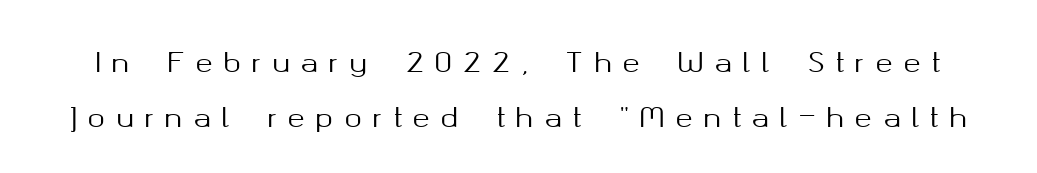
Q: Is the text italic (slanted)? A: No, it is upright.
Q: Is the text underlined? A: No.
Q: Is the spacing between letters normal or unusually wide? A: Unusually wide.
Q: Is the spacing between lines tight, normal or loose? A: Loose.
